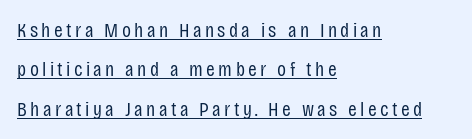
The image shows 21 px text type, upright; set left-aligned, line spacing 1.88x, underlined.
